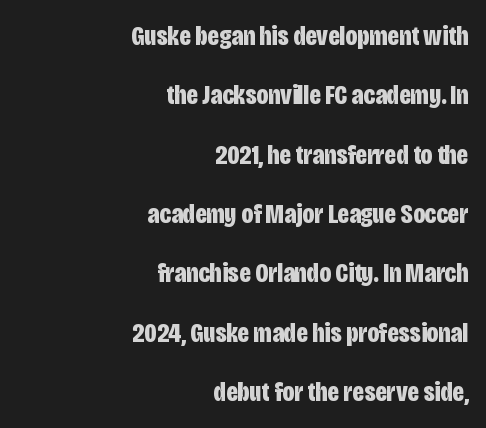
{"serif": "no", "italic": "no", "bold": "yes", "weight": "bold", "width": "condensed", "stroke_contrast": "low", "x_height": "large", "monospaced": "no", "underline": "no", "align": "right", "line_spacing": "loose", "line_spacing_ratio": 2.12, "letter_spacing": "normal", "letter_spacing_em": 0.0, "glyph_px": 28}
